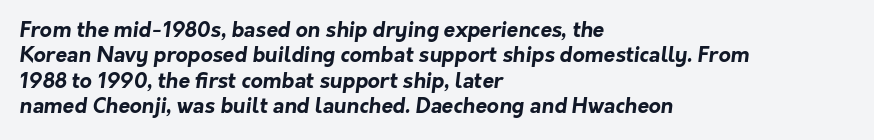
Q: Is the text bold? A: Yes.
Q: Is the text underlined? A: No.
Q: How is the paragraph aligned? A: Left-aligned.
Q: Is the spacing between letters normal or unusually wide? A: Normal.
